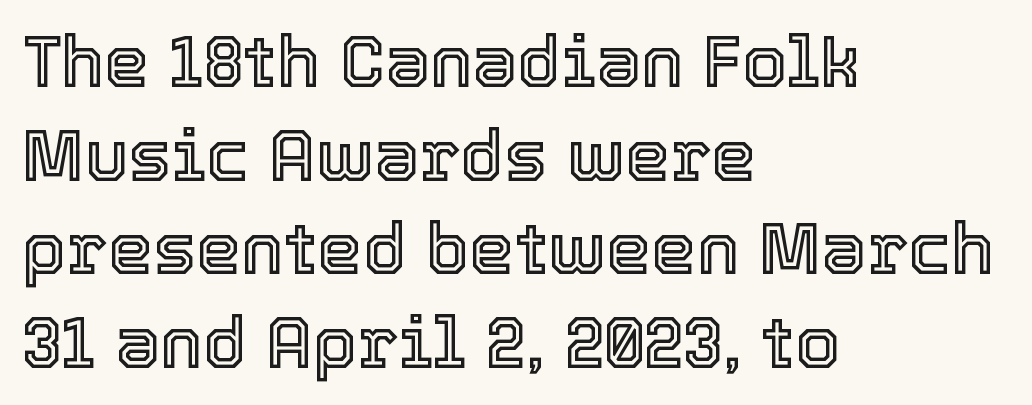
{"italic": "no", "width": "normal", "x_height": "medium", "monospaced": "no", "underline": "no", "align": "left", "line_spacing": "normal", "line_spacing_ratio": 1.3, "letter_spacing": "normal", "letter_spacing_em": 0.0, "glyph_px": 72}
